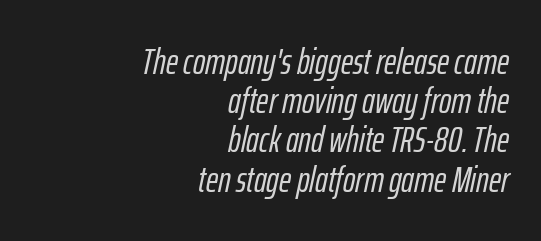
Q: Is the text italic (slanted)? A: Yes, it leans right by about 12 degrees.
Q: Is the text underlined? A: No.
Q: How is the paragraph aligned? A: Right-aligned.
Q: Is the spacing between letters normal or unusually wide? A: Normal.
Q: Is the spacing between lines tight, normal or loose? A: Tight.
Q: Width (condensed, normal, or wide)? A: Condensed.
Q: Stroke contrast? A: Low.
Q: x-height? A: Medium.
Q: Monospaced? A: No.
